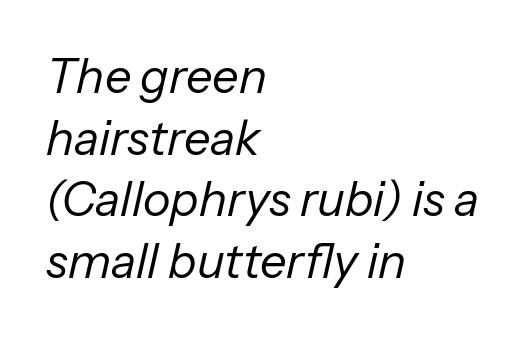
You can tell it's italic because the verticals aren't actually vertical. The font sits on the lighter half of the weight spectrum, regular included. Has an underline been added? It has not. Vertically, the passage feels balanced, rows spaced as you'd expect.
